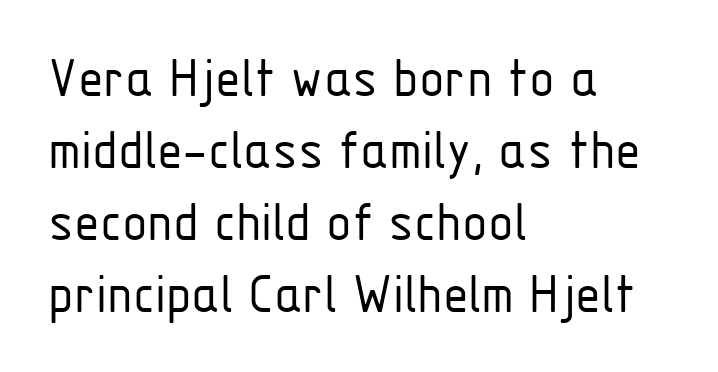
The image shows 59 px light, condensed sans-serif type, upright; set left-aligned, line spacing 1.22x, normal letter spacing, not underlined; low stroke contrast and a medium x-height.
